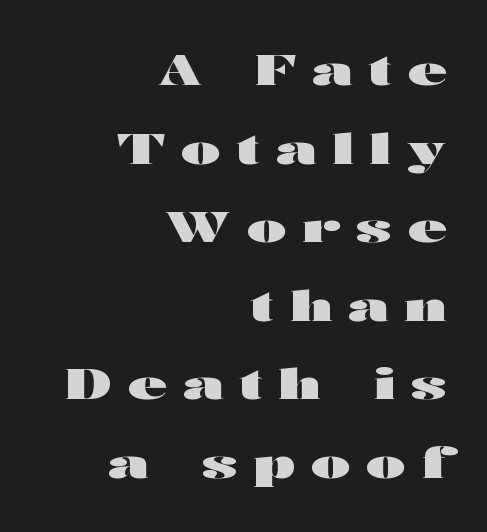
Q: Is the text bold? A: Yes.
Q: Is the text italic (slanted)? A: No, it is upright.
Q: Is the typeface a serif or a sans-serif typeface? A: Serif.
Q: Is the text underlined? A: No.
Q: How is the paragraph aligned? A: Right-aligned.
Q: Is the spacing between letters normal or unusually wide? A: Unusually wide.
Q: Width (condensed, normal, or wide)? A: Wide.
Q: Stroke contrast? A: High.
Q: x-height? A: Medium.
Q: Monospaced? A: No.
